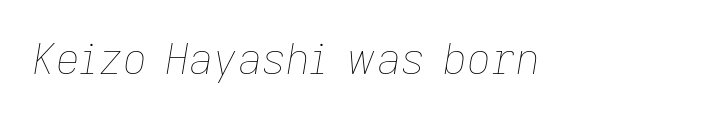
{"italic": "yes", "lean": "right", "slant_degrees": 9, "bold": "no", "weight": "thin", "width": "normal", "stroke_contrast": "low", "x_height": "medium", "monospaced": "no", "underline": "no", "letter_spacing": "normal", "letter_spacing_em": 0.0, "glyph_px": 42}
